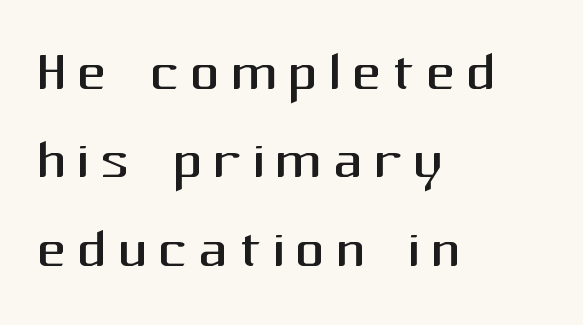
A classic flush-left, rag-right setting is used for this passage. The axis of the letterforms is exactly vertical. Descenders hang freely into open space. Is the type heavy? It reads as light-to-regular instead. Each letter keeps its own natural width here, so spacing adapts to shape.
